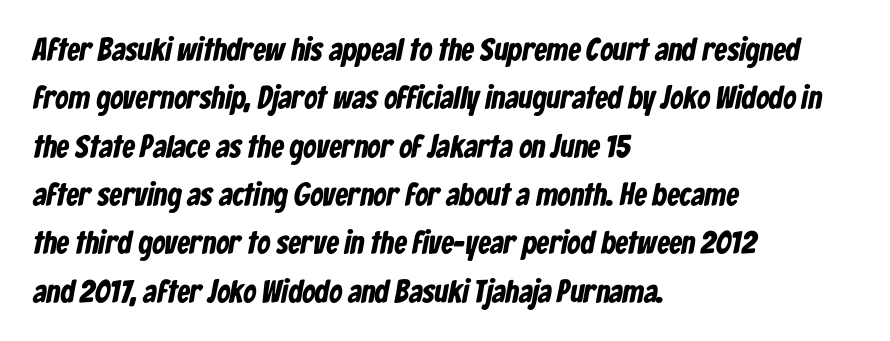
Stroke terminals: plain, sans-serif. The vertical gap from one line to the next is medium. Thick stems and heavy bowls — unmistakably bold. All the whitespace from short lines collects on the right.
